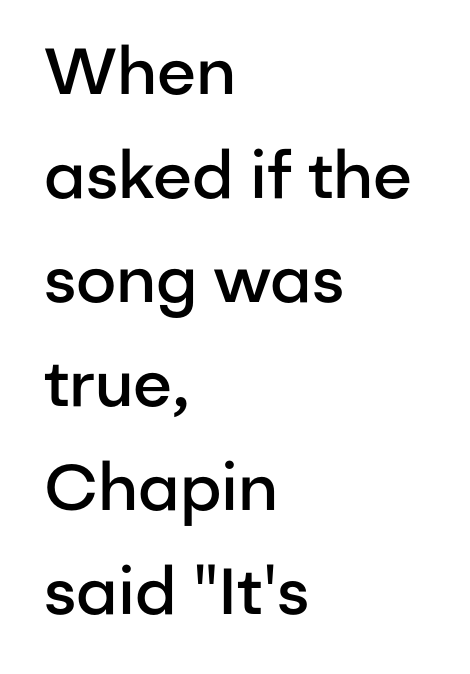
{"serif": "no", "italic": "no", "bold": "semi", "weight": "semibold", "width": "normal", "stroke_contrast": "low", "x_height": "medium", "monospaced": "no", "underline": "no", "align": "left", "line_spacing": "normal", "line_spacing_ratio": 1.6, "letter_spacing": "normal", "letter_spacing_em": 0.0, "glyph_px": 65}
